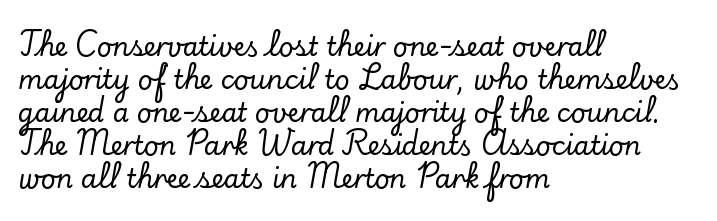
The image shows 26 px text type; set left-aligned, normal line spacing (1.27x), normal letter spacing, not underlined.
